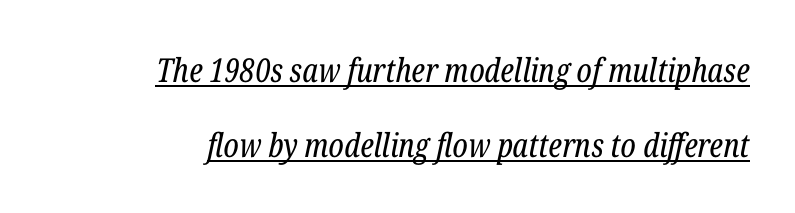
The rag falls on the left side of this text block. Font category for this specimen: serif. In terms of leading, this rendering errs on the spacious side. Quick note: underline on. The letters advance in unequal steps, a hallmark of proportional type.
